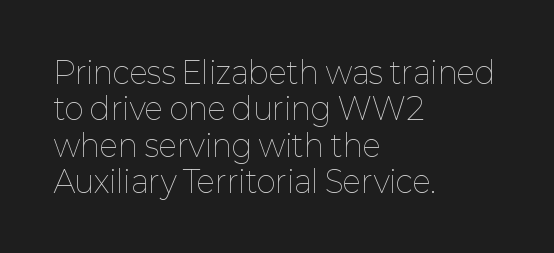
The letters stand straight up with perfectly vertical stems. All the whitespace from short lines collects on the right. Do the characters align in a grid? No, the font is proportional. Each word holds together tightly as a unit, with standard inter-letter gaps.
